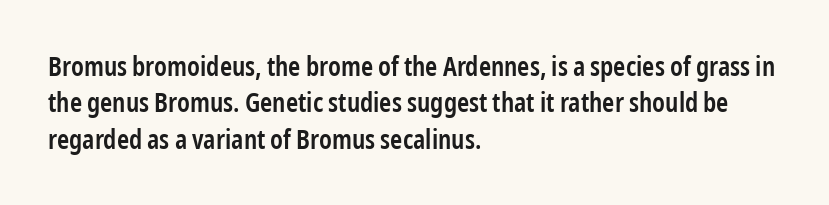
Each glyph is drawn with semibold strokes, heavier than normal yet not fully bold. Each word holds together tightly as a unit, with standard inter-letter gaps. These lines sit exactly where default settings would place them. Every row of glyphs begins at an identical x-position on the left.
